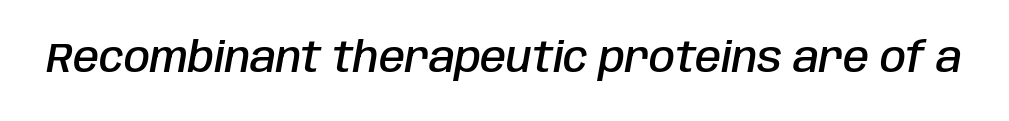
{"italic": "yes", "lean": "right", "slant_degrees": 10, "bold": "semi", "weight": "semibold", "width": "condensed", "stroke_contrast": "low", "x_height": "large", "monospaced": "no", "underline": "no", "letter_spacing": "normal", "letter_spacing_em": 0.0, "glyph_px": 42}
